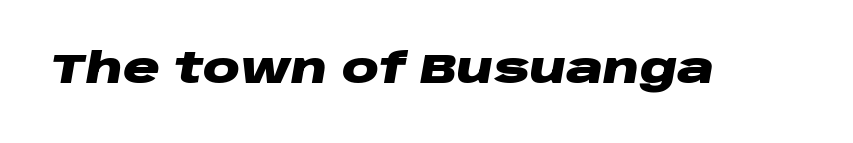
Plain, unruled lines of type. Proportional: the letters do not fall into vertical columns. Notice how thick the strokes are: this is what a full bold looks like. Compared with typical body copy, the letter spacing here is the same.
